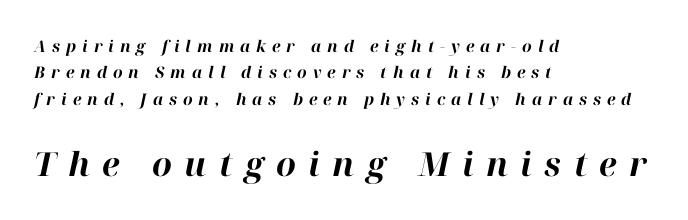
Q: Is the text bold? A: Yes.
Q: Is the text italic (slanted)? A: Yes, it leans right by about 12 degrees.
Q: Is the text underlined? A: No.
Q: How is the paragraph aligned? A: Left-aligned.
Q: Is the spacing between letters normal or unusually wide? A: Unusually wide.
Q: Is the spacing between lines tight, normal or loose? A: Normal.
Q: Which block of text is set in a larger size, the first (top) or the second (bottom)? A: The second (bottom) one.
Q: Width (condensed, normal, or wide)? A: Normal.
Q: Stroke contrast? A: High.
Q: x-height? A: Medium.
Q: Monospaced? A: No.
